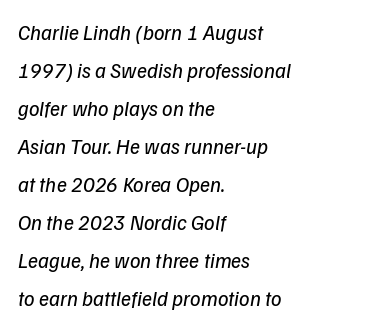
The image shows 21 px text type; set left-aligned, line spacing 1.81x, normal letter spacing, not underlined.
